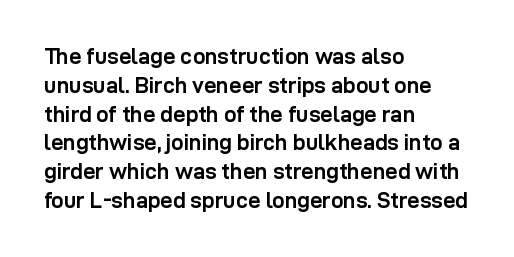
Q: Is the text bold? A: Yes.
Q: Is the text italic (slanted)? A: No, it is upright.
Q: Is the text underlined? A: No.
Q: How is the paragraph aligned? A: Left-aligned.
Q: Is the spacing between letters normal or unusually wide? A: Normal.
Q: Is the spacing between lines tight, normal or loose? A: Normal.
